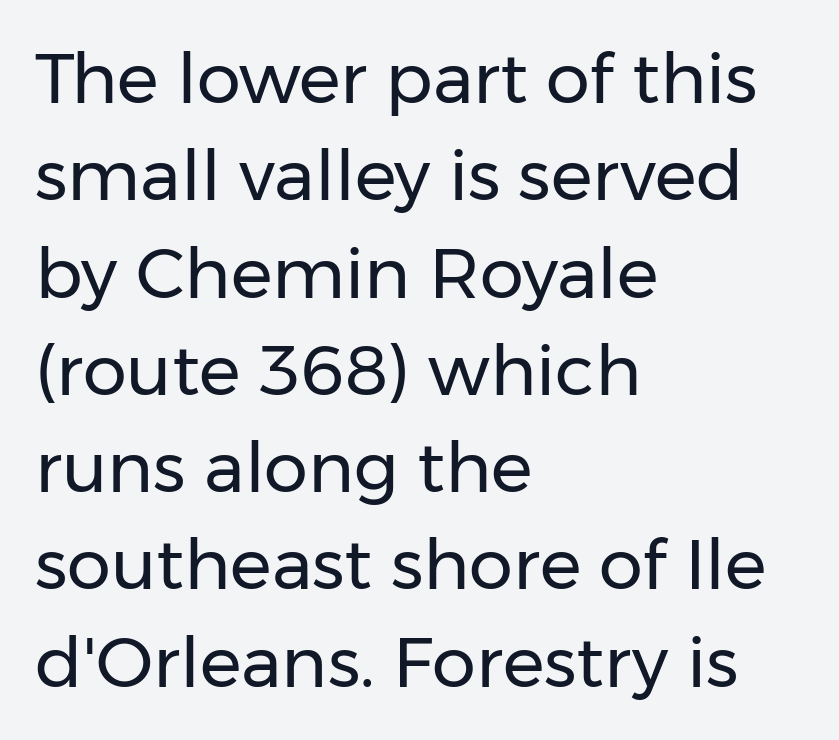
The image shows 70 px regular-weight sans-serif type, upright; set left-aligned, normal line spacing (1.39x), normal letter spacing, not underlined; low stroke contrast and a medium x-height.
